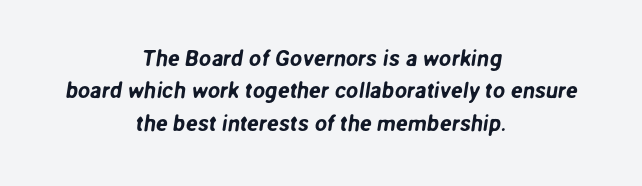
Words float on clear page, feet unadorned. The designer left line spacing at the default. Line starts and ends both wander, symmetrically. Look at the tracking — it's just the regular setting, nothing added.
